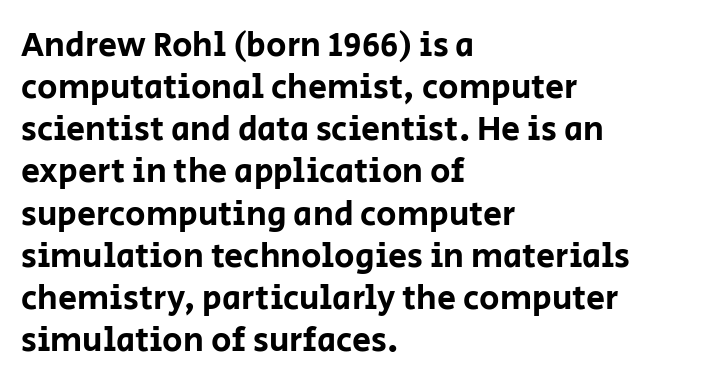
Q: Is the text italic (slanted)? A: No, it is upright.
Q: Is the typeface a serif or a sans-serif typeface? A: Sans-serif.
Q: Is the text underlined? A: No.
Q: How is the paragraph aligned? A: Left-aligned.
Q: Is the spacing between letters normal or unusually wide? A: Normal.
Q: Width (condensed, normal, or wide)? A: Normal.
Q: Stroke contrast? A: Low.
Q: x-height? A: Large.
Q: Monospaced? A: No.
